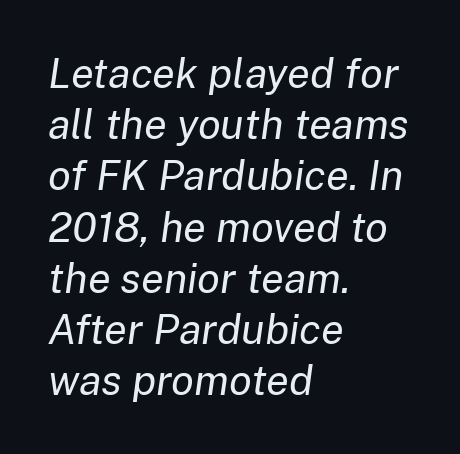
{"italic": "yes", "lean": "right", "slant_degrees": 8, "bold": "no", "weight": "regular", "width": "normal", "stroke_contrast": "low", "x_height": "medium", "monospaced": "no", "underline": "no", "align": "left", "line_spacing_ratio": 1.22, "letter_spacing": "normal", "letter_spacing_em": 0.0, "glyph_px": 42}
